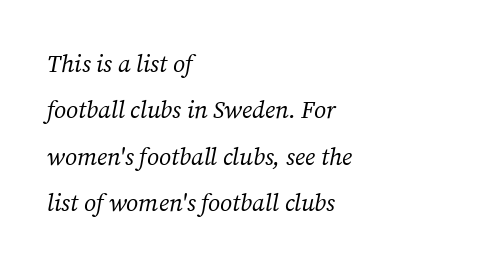
The rendering anchors every line to the left-hand side. Looking at the ascenders, they clearly lean. Tracking value appears to be zero — textbook default spacing. Unbolded letterforms with no extra heft. A clean baseline with only descenders dipping below it.
